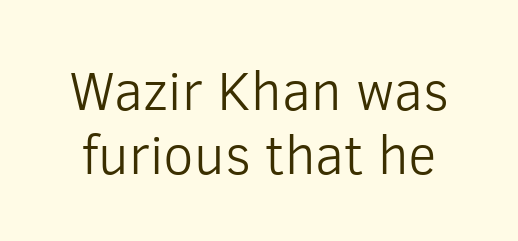
The image shows 55 px light sans-serif type, upright; set line spacing 1.17x, normal letter spacing, not underlined; low stroke contrast and a medium x-height.
